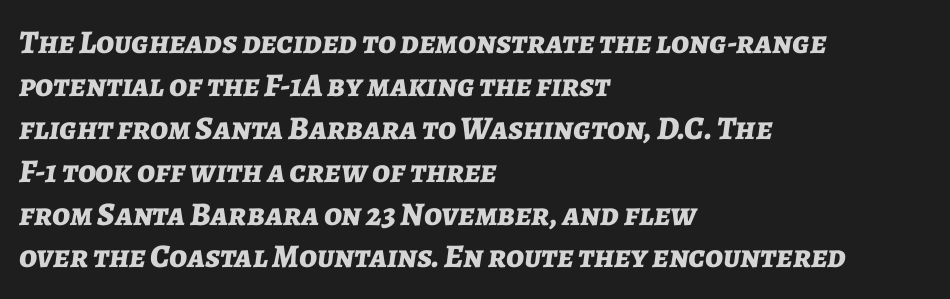
The image shows 33 px bold type, italic (leaning right); set left-aligned, normal line spacing (1.3x), normal letter spacing, not underlined; low stroke contrast and a medium x-height.
